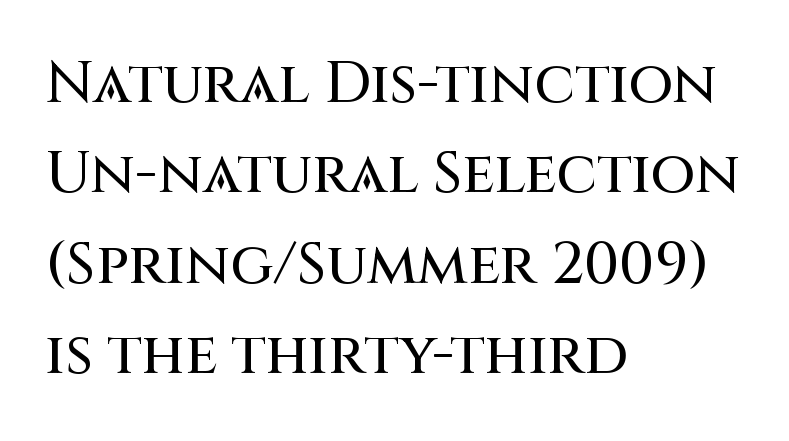
Q: Is the text italic (slanted)? A: No, it is upright.
Q: Is the typeface a serif or a sans-serif typeface? A: Sans-serif.
Q: Is the text underlined? A: No.
Q: How is the paragraph aligned? A: Left-aligned.
Q: Is the spacing between letters normal or unusually wide? A: Normal.
Q: Is the spacing between lines tight, normal or loose? A: Normal.
Q: Width (condensed, normal, or wide)? A: Normal.
Q: Stroke contrast? A: Medium.
Q: x-height? A: Large.
Q: Monospaced? A: No.
